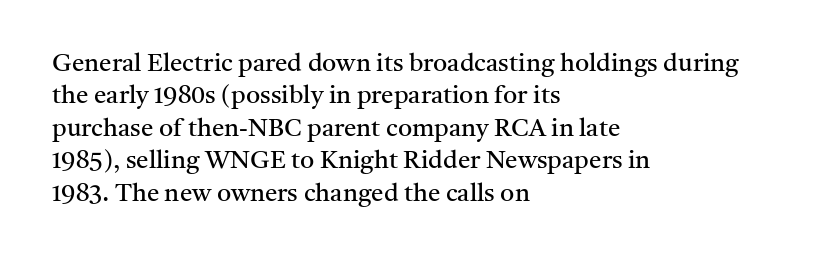
The words here are not underlined. Whoever set this chose a conventional vertical rhythm. Honestly, the letter spacing is just normal — you wouldn't notice it. Tall strokes in this sample are plumb rather than angled. Compared with a centered layout, this one pins lines to the left instead. The weight tops out at a normal text grade.
